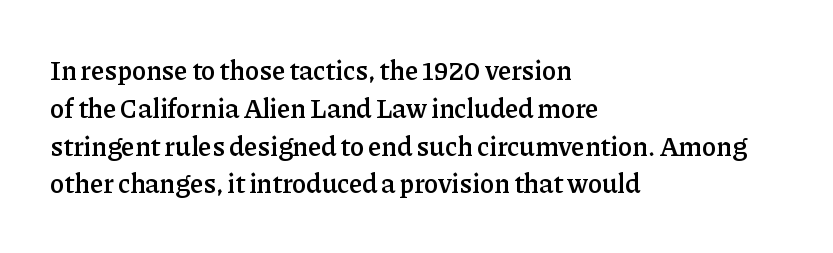
Q: Is the text bold? A: Semi-bold.
Q: Is the text italic (slanted)? A: No, it is upright.
Q: Is the text underlined? A: No.
Q: How is the paragraph aligned? A: Left-aligned.
Q: Is the spacing between letters normal or unusually wide? A: Normal.
Q: Is the spacing between lines tight, normal or loose? A: Normal.
